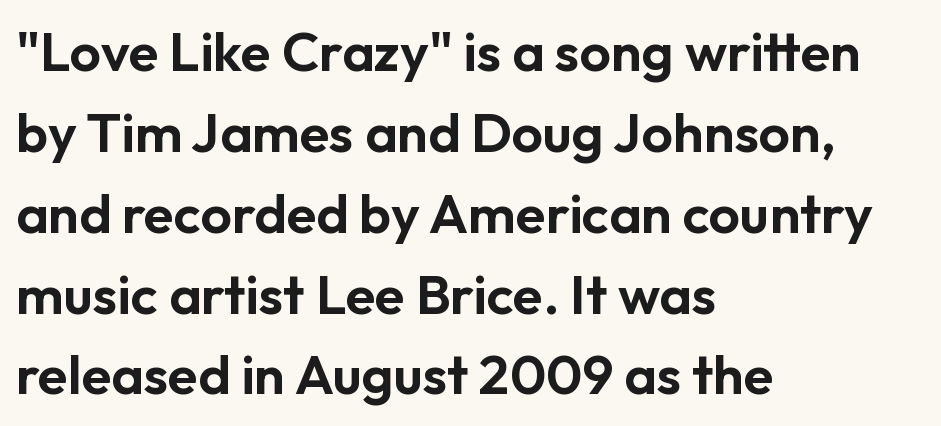
Q: Is the text italic (slanted)? A: No, it is upright.
Q: Is the typeface a serif or a sans-serif typeface? A: Sans-serif.
Q: Is the text underlined? A: No.
Q: How is the paragraph aligned? A: Left-aligned.
Q: Is the spacing between letters normal or unusually wide? A: Normal.
Q: Is the spacing between lines tight, normal or loose? A: Normal.
Q: Width (condensed, normal, or wide)? A: Normal.
Q: Stroke contrast? A: Low.
Q: x-height? A: Medium.
Q: Monospaced? A: No.
